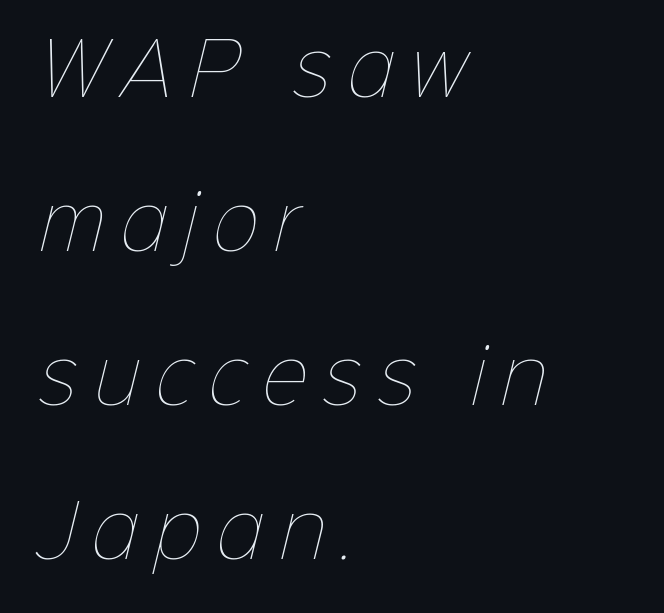
{"bold": "no", "weight": "thin", "width": "normal", "stroke_contrast": "low", "x_height": "medium", "monospaced": "no", "underline": "no", "align": "left", "line_spacing": "loose", "line_spacing_ratio": 2.17, "letter_spacing": "wide", "letter_spacing_em": 0.23, "glyph_px": 71}
